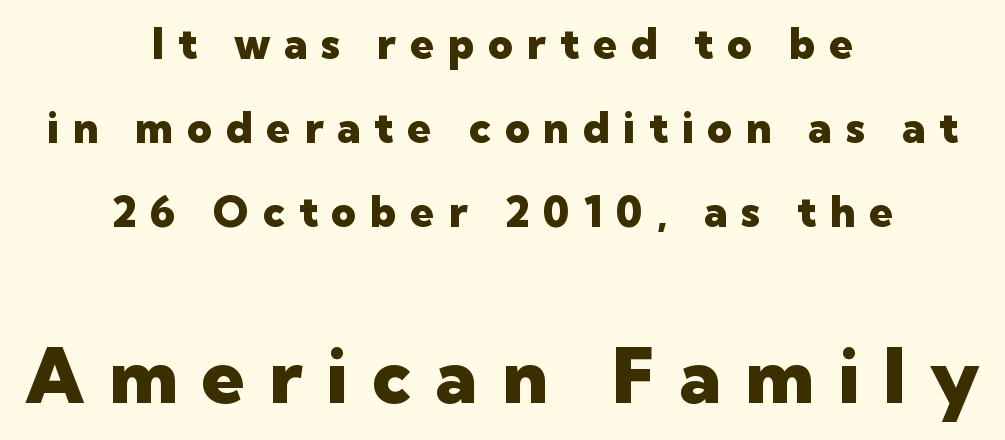
{"serif": "no", "italic": "no", "bold": "yes", "weight": "heavy", "width": "normal", "stroke_contrast": "low", "x_height": "medium", "monospaced": "no", "underline": "no", "align": "center", "line_spacing": "loose", "line_spacing_ratio": 1.95, "letter_spacing": "wide", "letter_spacing_em": 0.32, "larger_block": "second", "size_ratio": 1.77, "glyph_px": 76}
